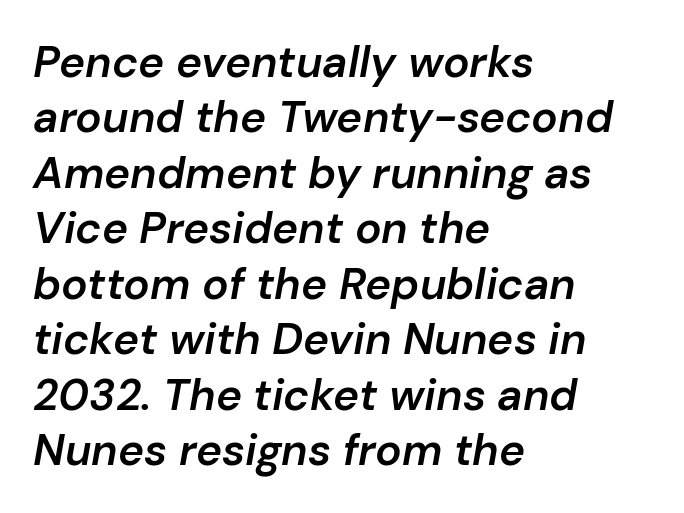
Reading down the block, your eye returns to a fixed left position each line. This sample has the flowing, uneven cadence of proportional lettering. Underlining? Definitely not there. Stroke thickness is moderately raised; the sample reads as semibold.
